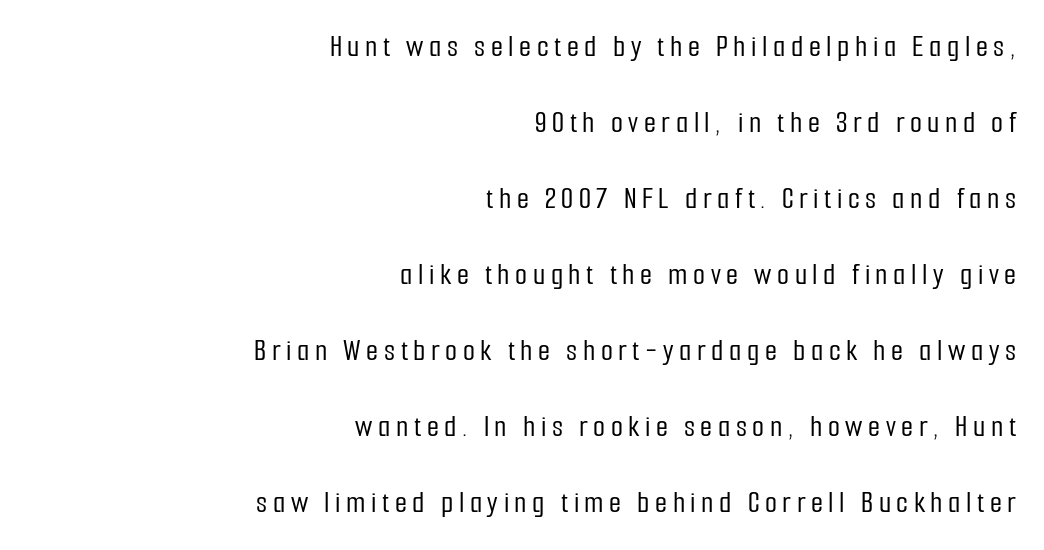
{"serif": "no", "italic": "no", "width": "condensed", "stroke_contrast": "low", "x_height": "medium", "monospaced": "no", "underline": "no", "align": "right", "line_spacing": "loose", "line_spacing_ratio": 2.45, "glyph_px": 31}
